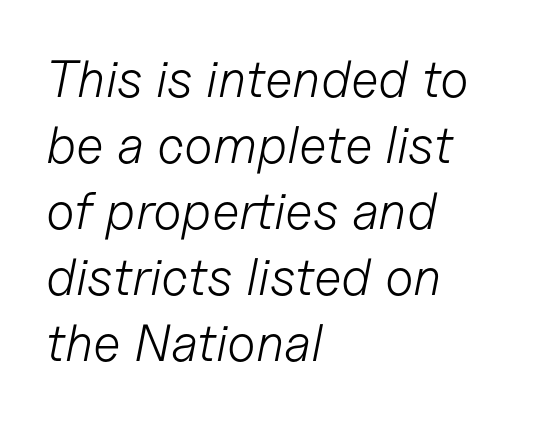
Q: Is the text bold? A: No.
Q: Is the text italic (slanted)? A: Yes, it leans right by about 11 degrees.
Q: Is the text underlined? A: No.
Q: How is the paragraph aligned? A: Left-aligned.
Q: Is the spacing between letters normal or unusually wide? A: Normal.
Q: Is the spacing between lines tight, normal or loose? A: Normal.
Q: Width (condensed, normal, or wide)? A: Normal.
Q: Stroke contrast? A: Low.
Q: x-height? A: Medium.
Q: Monospaced? A: No.
